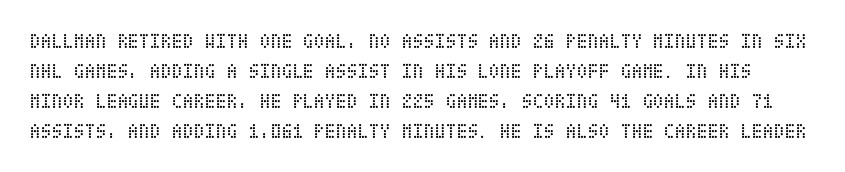
{"italic": "no", "bold": "no", "underline": "no", "line_spacing": "normal", "line_spacing_ratio": 1.5, "letter_spacing": "normal", "letter_spacing_em": 0.0, "glyph_px": 20}
